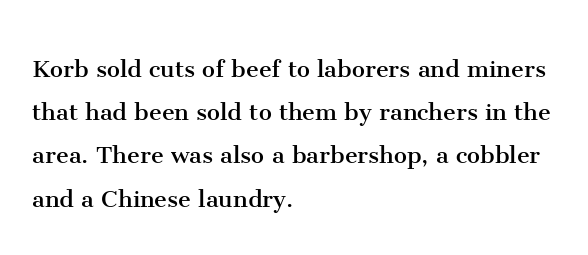
Q: Is the text bold? A: No.
Q: Is the text italic (slanted)? A: No, it is upright.
Q: Is the typeface a serif or a sans-serif typeface? A: Serif.
Q: Is the text underlined? A: No.
Q: How is the paragraph aligned? A: Left-aligned.
Q: Is the spacing between letters normal or unusually wide? A: Normal.
Q: Is the spacing between lines tight, normal or loose? A: Normal.
Q: Width (condensed, normal, or wide)? A: Normal.
Q: Stroke contrast? A: Medium.
Q: x-height? A: Medium.
Q: Monospaced? A: No.
